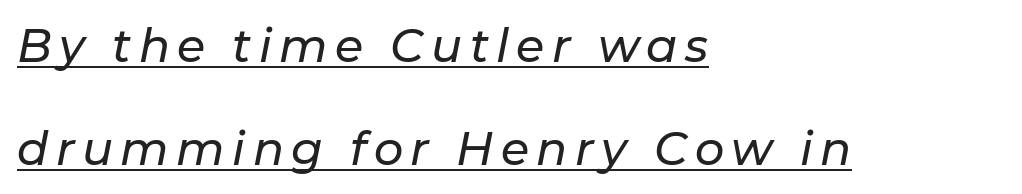
{"italic": "yes", "lean": "right", "slant_degrees": 11, "width": "normal", "stroke_contrast": "low", "x_height": "medium", "monospaced": "no", "underline": "yes", "align": "left", "line_spacing": "loose", "line_spacing_ratio": 2.23, "glyph_px": 46}
